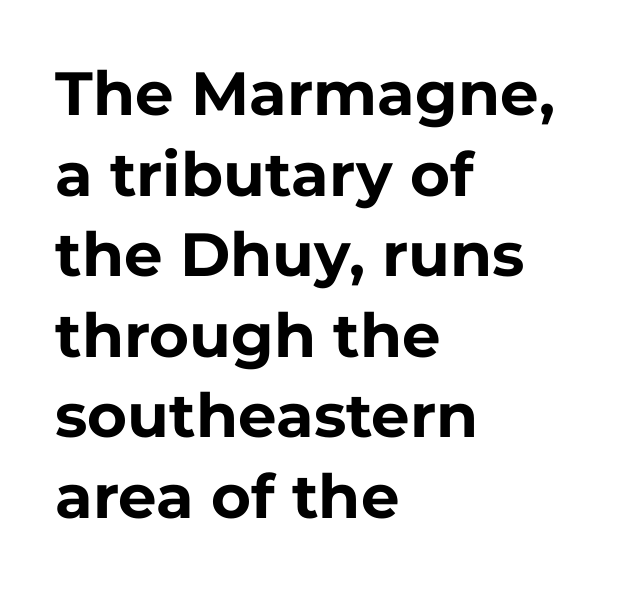
Q: Is the text bold? A: Yes.
Q: Is the text italic (slanted)? A: No, it is upright.
Q: Is the typeface a serif or a sans-serif typeface? A: Sans-serif.
Q: Is the text underlined? A: No.
Q: How is the paragraph aligned? A: Left-aligned.
Q: Is the spacing between letters normal or unusually wide? A: Normal.
Q: Is the spacing between lines tight, normal or loose? A: Normal.
Q: Width (condensed, normal, or wide)? A: Normal.
Q: Stroke contrast? A: Low.
Q: x-height? A: Medium.
Q: Monospaced? A: No.
